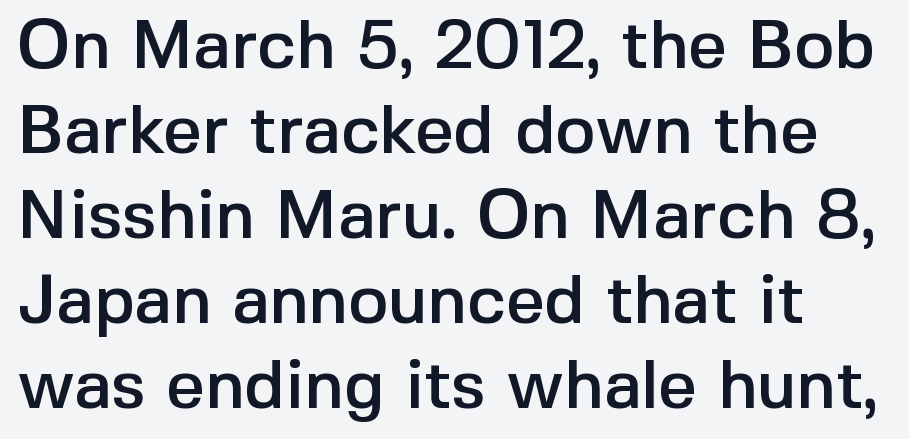
{"serif": "no", "italic": "no", "width": "normal", "x_height": "medium", "monospaced": "no", "underline": "no", "align": "left", "line_spacing": "normal", "line_spacing_ratio": 1.25, "letter_spacing": "normal", "letter_spacing_em": 0.0, "glyph_px": 68}
